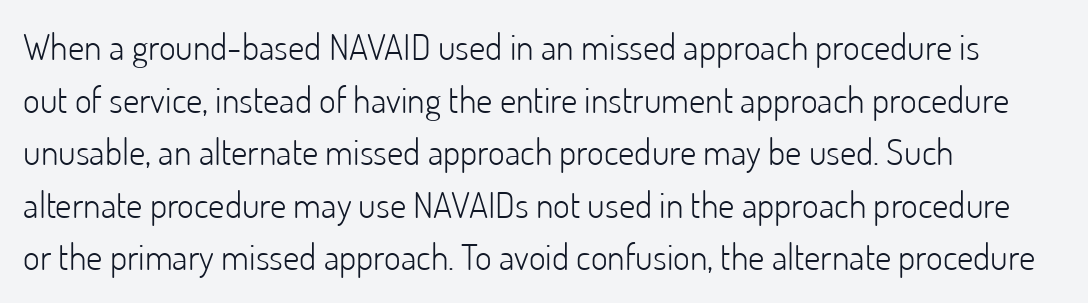
The space between consecutive lines is moderate. A typesetter would call this proportional, since set widths differ per character. Stroke thickness stays within the range of a standard reading face or lighter. Honestly, the letter spacing is just normal — you wouldn't notice it.
